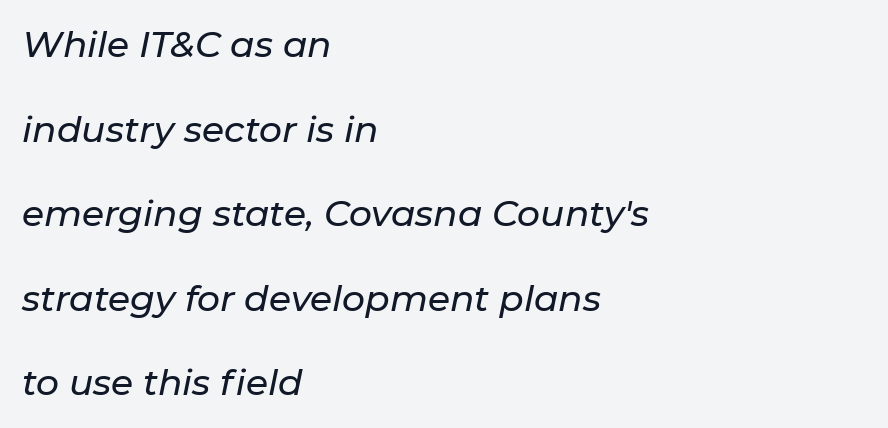
{"italic": "yes", "lean": "right", "slant_degrees": 11, "width": "normal", "stroke_contrast": "low", "x_height": "medium", "monospaced": "no", "underline": "no", "align": "left", "line_spacing": "loose", "line_spacing_ratio": 2.35, "letter_spacing": "normal", "letter_spacing_em": 0.0, "glyph_px": 36}
